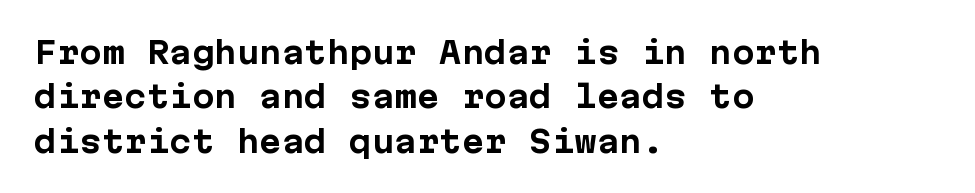
Q: Is the text bold? A: Yes.
Q: Is the text italic (slanted)? A: No, it is upright.
Q: Is the typeface a serif or a sans-serif typeface? A: Sans-serif.
Q: Is the text underlined? A: No.
Q: How is the paragraph aligned? A: Left-aligned.
Q: Is the spacing between letters normal or unusually wide? A: Normal.
Q: Is the spacing between lines tight, normal or loose? A: Normal.
Q: Width (condensed, normal, or wide)? A: Normal.
Q: Stroke contrast? A: Low.
Q: x-height? A: Medium.
